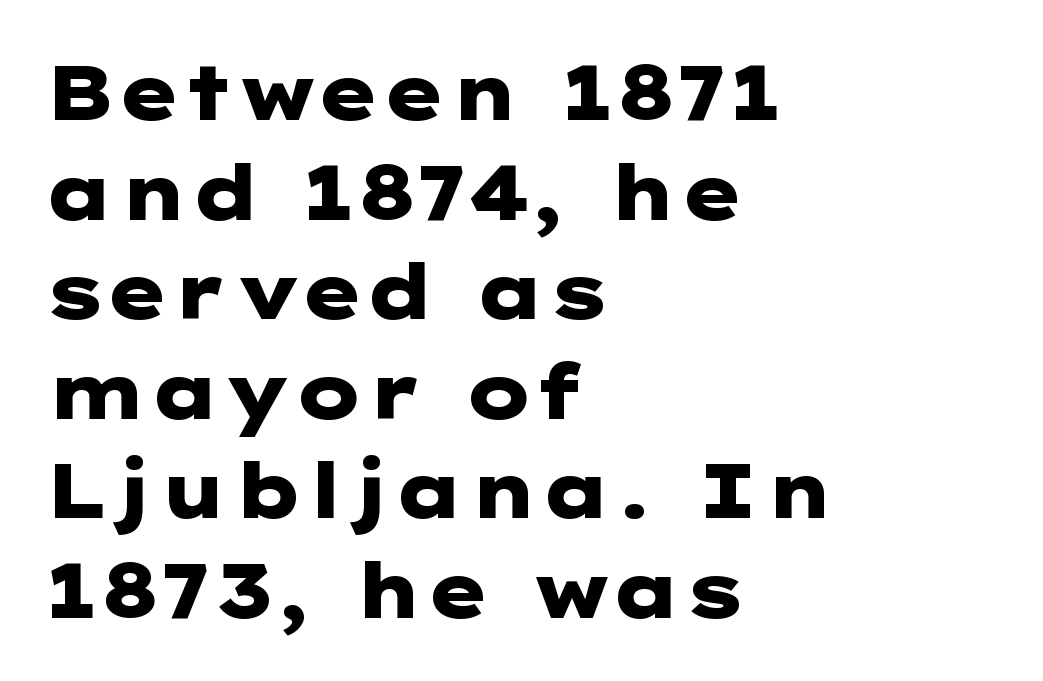
Typeset ragged right — the left edge is the straight one. The typography opts for an upright posture over an oblique one. Normally led — the rows are evenly, conventionally spaced. This is sans-serif lettering, the kind often seen on screens and signage.
